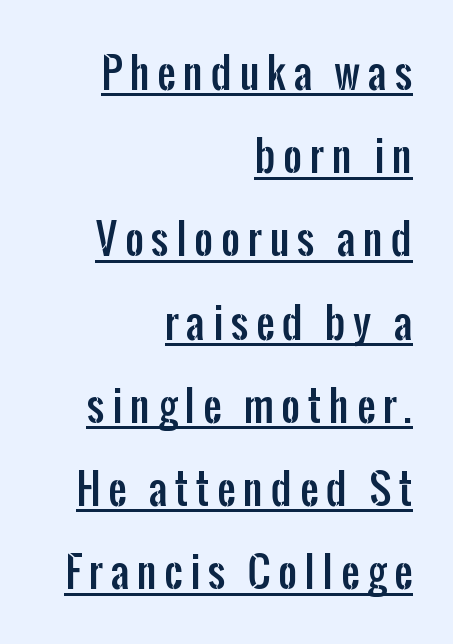
The image shows 41 px condensed sans-serif type, upright; set right-aligned, loose line spacing (2.03x), underlined; low stroke contrast and a medium x-height.
